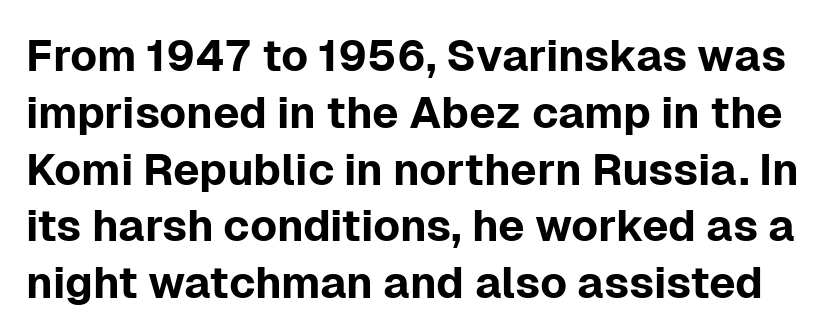
{"serif": "no", "italic": "no", "width": "normal", "stroke_contrast": "low", "x_height": "medium", "monospaced": "no", "underline": "no", "line_spacing": "normal", "line_spacing_ratio": 1.29, "letter_spacing": "normal", "letter_spacing_em": 0.0, "glyph_px": 44}
